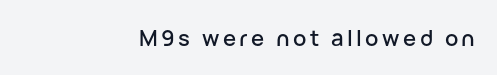
Which margin do the lines hug? The right one — the left edge is uneven. Unlike italic type, these characters show no tilt at all. The strip under each line holds only bare page.
